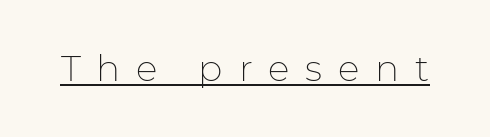
Q: Is the text bold? A: No.
Q: Is the text italic (slanted)? A: No, it is upright.
Q: Is the typeface a serif or a sans-serif typeface? A: Sans-serif.
Q: Is the text underlined? A: Yes.
Q: Is the spacing between letters normal or unusually wide? A: Unusually wide.
Q: Width (condensed, normal, or wide)? A: Normal.
Q: Stroke contrast? A: Low.
Q: x-height? A: Medium.
Q: Monospaced? A: No.
